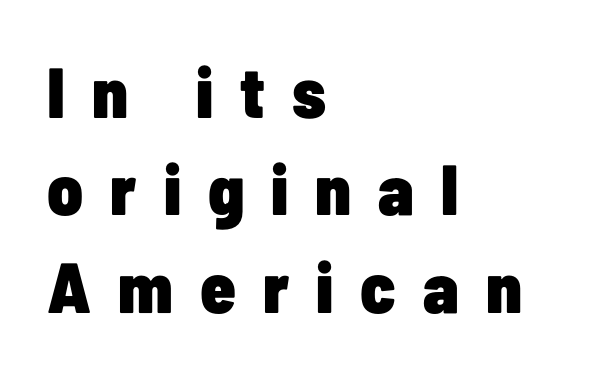
Beneath every word, the page is bare. This sample uses a sans-serif face. Stroke thickness is high; the sample reads as a true bold. Ordinary non-slanted type is in use.
